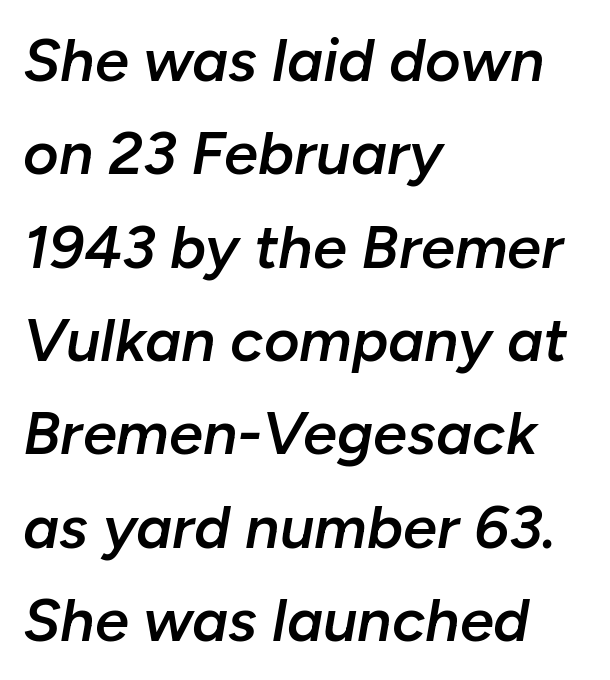
{"italic": "yes", "lean": "right", "slant_degrees": 10, "bold": "semi", "weight": "semibold", "width": "normal", "stroke_contrast": "low", "x_height": "medium", "monospaced": "no", "underline": "no", "align": "left", "line_spacing": "normal", "line_spacing_ratio": 1.53, "letter_spacing": "normal", "letter_spacing_em": 0.0, "glyph_px": 61}
